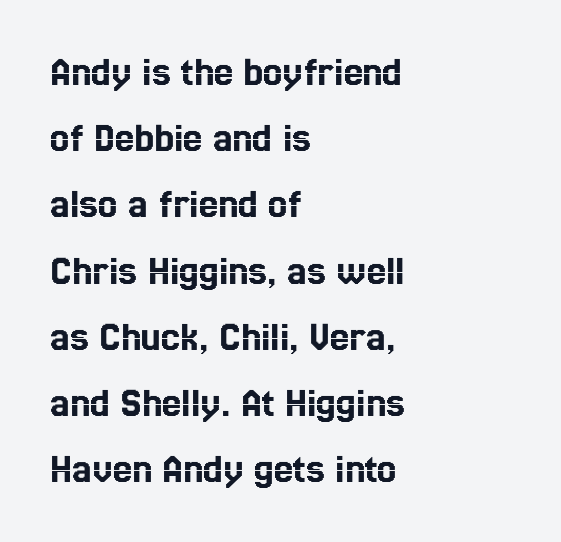
The typesetter chose a ragged-right arrangement here. Each row of text sits above clean, open space. Tracking here is standard; glyphs follow each other at the usual distance. Is there much room between lines? A standard amount, neither cramped nor airy. Notice how the stems are strictly vertical — no italics here.
